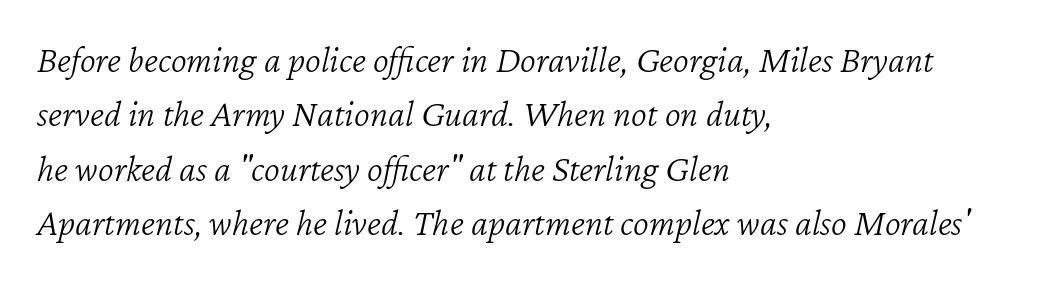
Stems and bowls with no extra thickness — not bold. There is no visible air inserted between adjacent glyphs. Looks like regular typesetting: each glyph gets only the width it needs. This sample keeps an unexceptional amount of space between lines.
